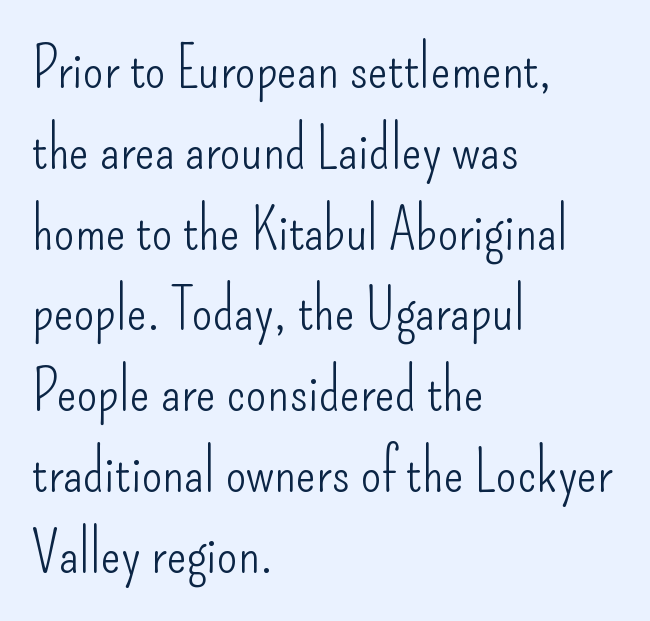
The image shows 59 px light, condensed sans-serif type, upright; set left-aligned, normal line spacing (1.37x), normal letter spacing, not underlined; low stroke contrast and a small x-height.
